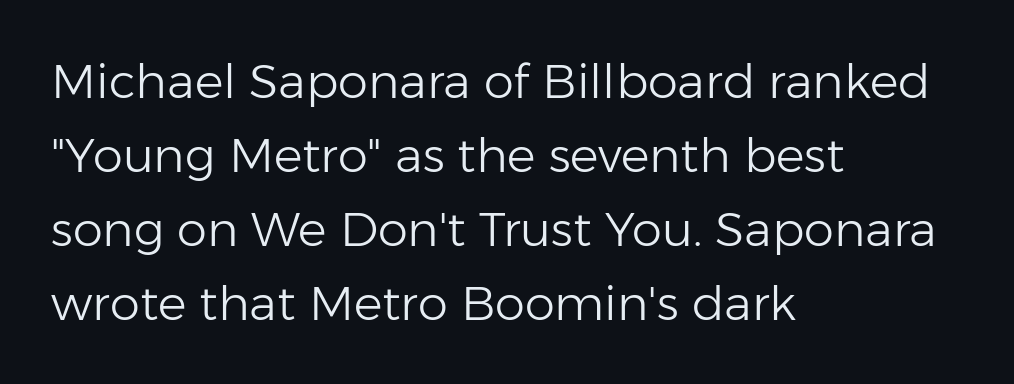
Q: Is the text bold? A: No.
Q: Is the text italic (slanted)? A: No, it is upright.
Q: Is the typeface a serif or a sans-serif typeface? A: Sans-serif.
Q: Is the text underlined? A: No.
Q: How is the paragraph aligned? A: Left-aligned.
Q: Is the spacing between letters normal or unusually wide? A: Normal.
Q: Is the spacing between lines tight, normal or loose? A: Normal.
Q: Width (condensed, normal, or wide)? A: Normal.
Q: Stroke contrast? A: Low.
Q: x-height? A: Medium.
Q: Monospaced? A: No.
